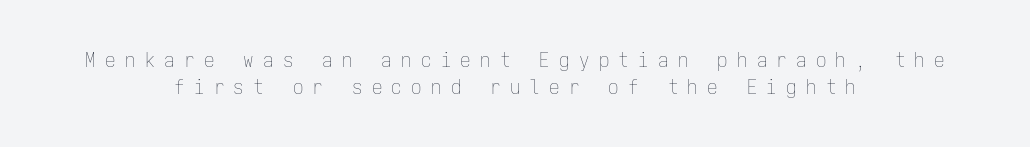
Q: Is the text bold? A: No.
Q: Is the text italic (slanted)? A: No, it is upright.
Q: Is the text underlined? A: No.
Q: How is the paragraph aligned? A: Centered.
Q: Is the spacing between letters normal or unusually wide? A: Unusually wide.
Q: Is the spacing between lines tight, normal or loose? A: Normal.
